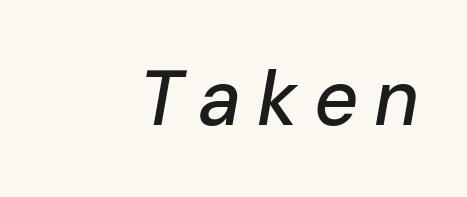
Q: Is the text italic (slanted)? A: Yes, it leans right by about 10 degrees.
Q: Is the text underlined? A: No.
Q: Is the spacing between letters normal or unusually wide? A: Unusually wide.
Q: Width (condensed, normal, or wide)? A: Normal.
Q: Stroke contrast? A: Low.
Q: x-height? A: Medium.
Q: Monospaced? A: No.
